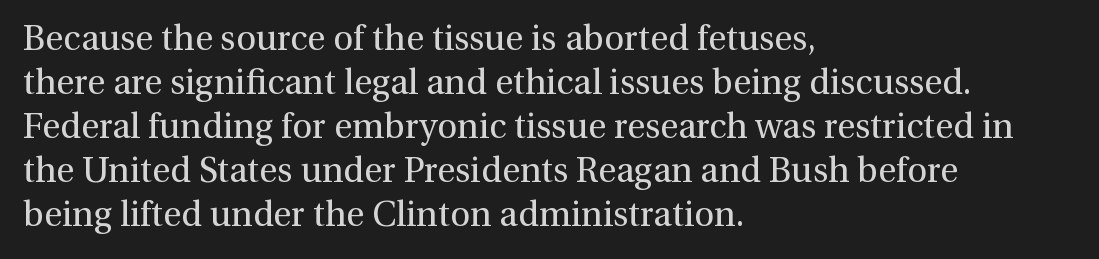
Q: Is the text bold? A: No.
Q: Is the text italic (slanted)? A: No, it is upright.
Q: Is the typeface a serif or a sans-serif typeface? A: Serif.
Q: Is the text underlined? A: No.
Q: How is the paragraph aligned? A: Left-aligned.
Q: Is the spacing between letters normal or unusually wide? A: Normal.
Q: Is the spacing between lines tight, normal or loose? A: Normal.
Q: Width (condensed, normal, or wide)? A: Normal.
Q: Stroke contrast? A: Medium.
Q: x-height? A: Medium.
Q: Monospaced? A: No.
